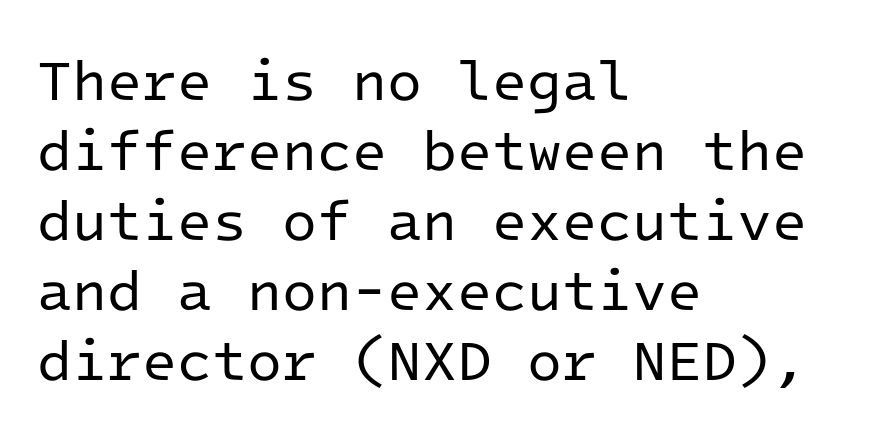
The image shows 57 px regular-weight sans-serif type, upright, monospaced; set left-aligned, line spacing 1.23x, normal letter spacing, not underlined; low stroke contrast and a medium x-height.
